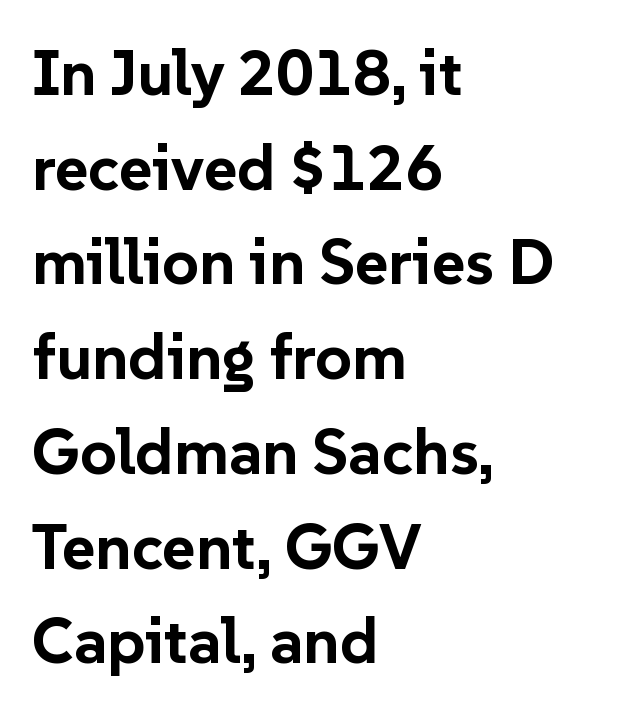
The image shows 64 px bold sans-serif type, upright; set left-aligned, normal line spacing (1.48x), normal letter spacing, not underlined; low stroke contrast and a medium x-height.
